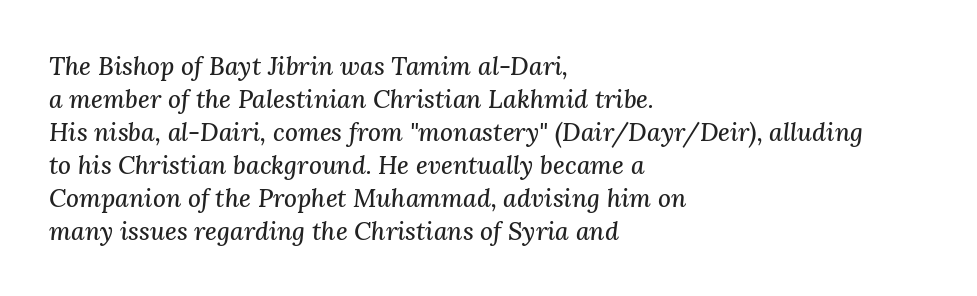
Notice how descenders clear the ascenders below comfortably — that's standard leading. The gaps between neighbouring characters are ordinary and unremarkable. The text block is weighted toward the left margin, trailing off unevenly rightward. Any mark beneath the type? The region is blank.
